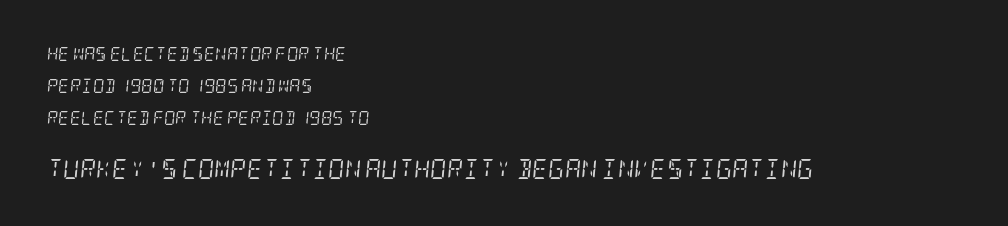
{"italic": "yes", "lean": "right", "slant_degrees": 5, "bold": "no", "underline": "no", "align": "left", "line_spacing": "loose", "line_spacing_ratio": 2.28, "letter_spacing": "normal", "letter_spacing_em": 0.0, "larger_block": "second", "size_ratio": 1.43, "glyph_px": 20}
